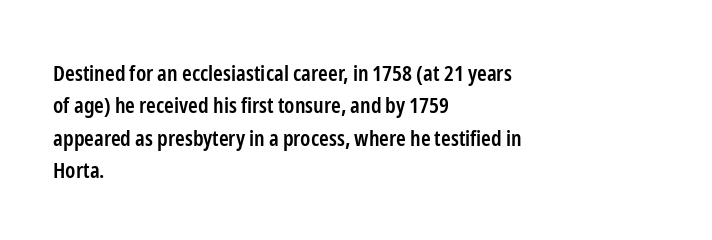
Q: Is the text bold? A: Semi-bold.
Q: Is the text italic (slanted)? A: No, it is upright.
Q: Is the text underlined? A: No.
Q: How is the paragraph aligned? A: Left-aligned.
Q: Is the spacing between letters normal or unusually wide? A: Normal.
Q: Is the spacing between lines tight, normal or loose? A: Normal.
